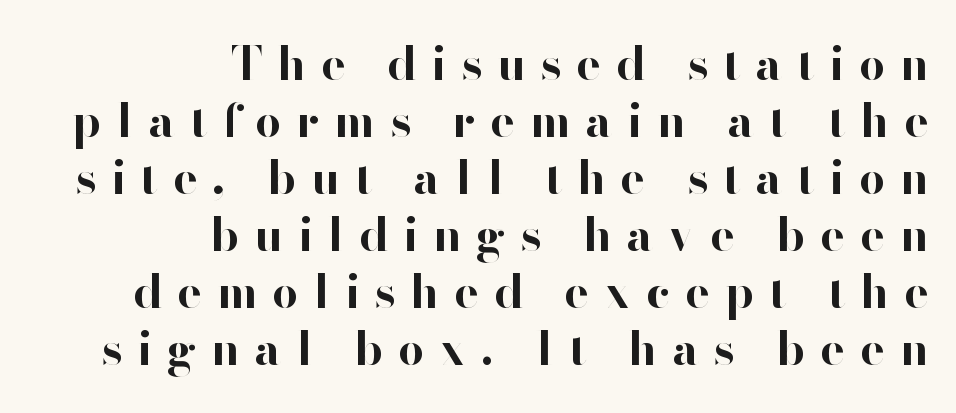
The glyphs in this specimen are sans serif. Note the varied advance widths — an 'i' is clearly narrower than an 'm'. Typeset ragged left — the right edge is the straight one. Heavy-handed strokes throughout: this text is bold. Posture: upright roman.
